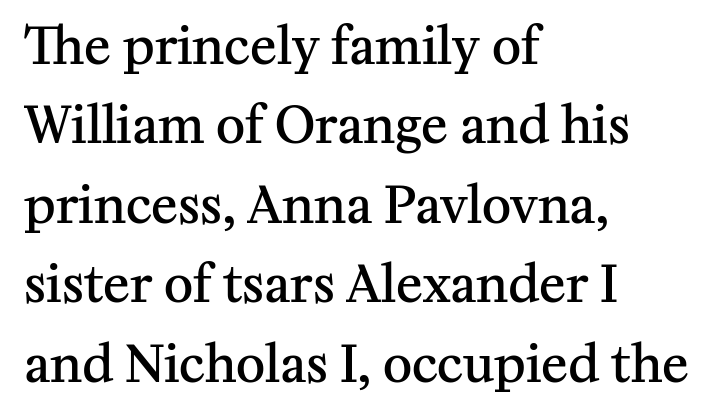
A somewhat darkened texture: the type is semibold rather than bold. Does the copy run flush right? No — it runs flush left. The line-height multiplier appears to be the usual default. Caption: standard tracking, unaltered. Stroke terminals: seriffed. Glance below the letters and you will spot only blank space.
